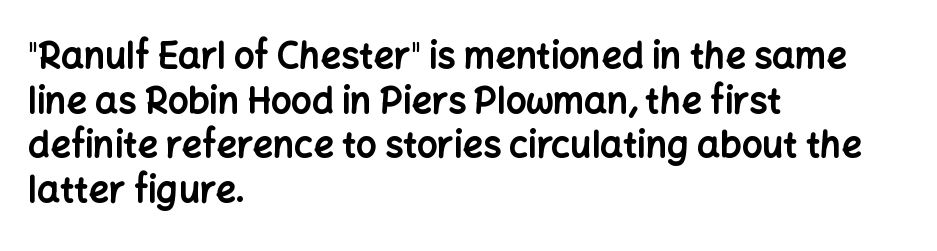
This sample uses plain, unmodified letter spacing. Horizontal alignment here is leftward, the default for most running prose. Varying glyph widths throughout — classic text-font behaviour. The gap between lines stays unmarked. Tall strokes in this sample are plumb rather than angled.
